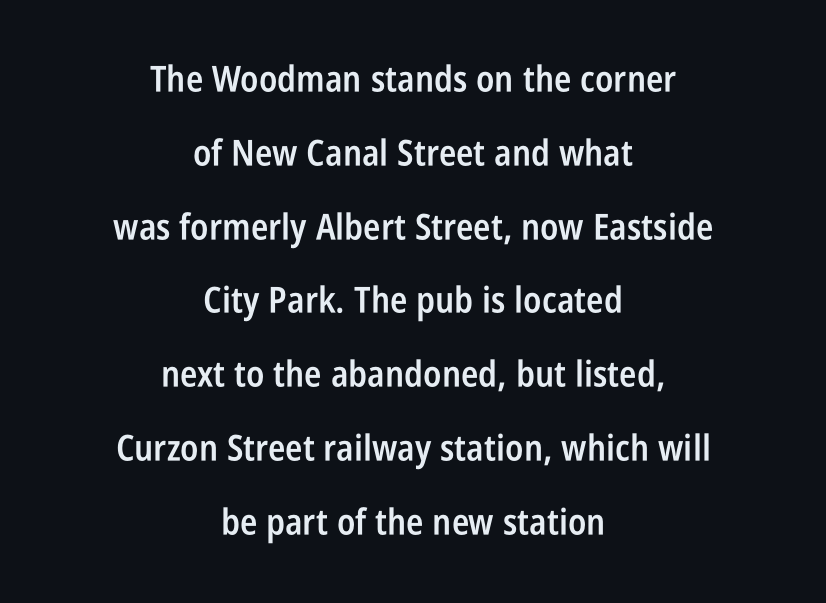
{"serif": "no", "italic": "no", "bold": "semi", "weight": "semibold", "width": "condensed", "stroke_contrast": "low", "x_height": "large", "monospaced": "no", "underline": "no", "align": "center", "line_spacing": "loose", "line_spacing_ratio": 2.05, "letter_spacing": "normal", "letter_spacing_em": 0.0, "glyph_px": 36}
